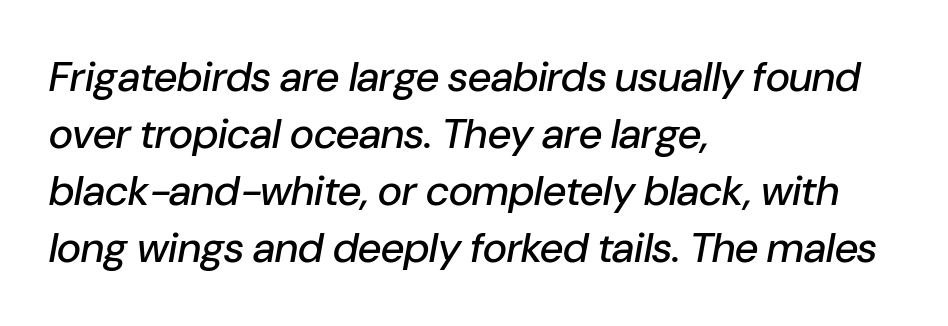
The image shows 42 px text type, italic (leaning right); set left-aligned, normal line spacing (1.36x), normal letter spacing, not underlined; low stroke contrast and a medium x-height.
